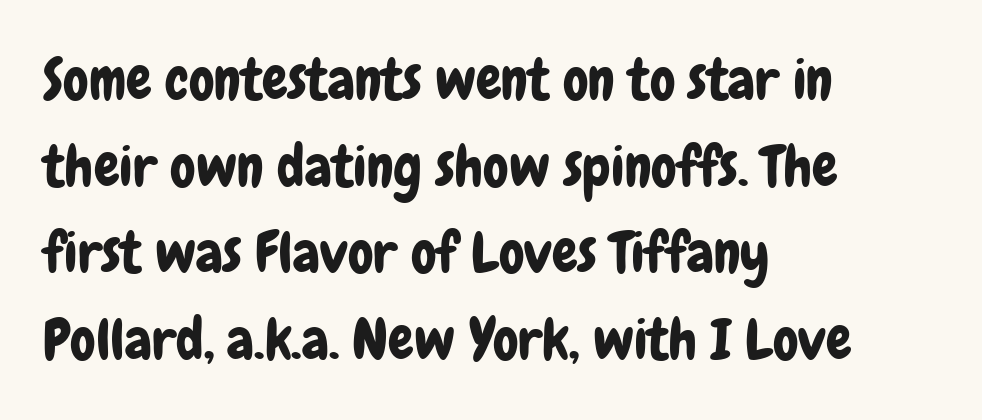
Q: Is the text italic (slanted)? A: No, it is upright.
Q: Is the typeface a serif or a sans-serif typeface? A: Sans-serif.
Q: Is the text underlined? A: No.
Q: How is the paragraph aligned? A: Left-aligned.
Q: Is the spacing between letters normal or unusually wide? A: Normal.
Q: Is the spacing between lines tight, normal or loose? A: Normal.
Q: Width (condensed, normal, or wide)? A: Condensed.
Q: Stroke contrast? A: Low.
Q: x-height? A: Medium.
Q: Monospaced? A: No.
